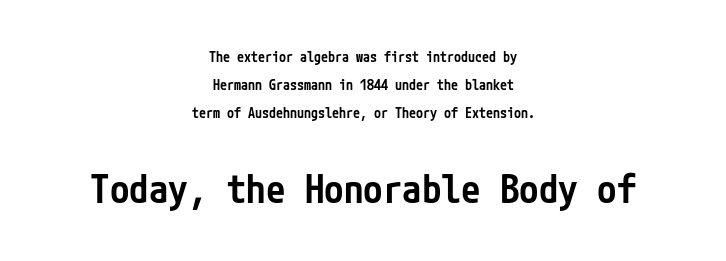
Q: Is the text bold? A: Semi-bold.
Q: Is the text italic (slanted)? A: No, it is upright.
Q: Is the typeface a serif or a sans-serif typeface? A: Sans-serif.
Q: Is the text underlined? A: No.
Q: How is the paragraph aligned? A: Centered.
Q: Is the spacing between letters normal or unusually wide? A: Normal.
Q: Is the spacing between lines tight, normal or loose? A: Loose.
Q: Which block of text is set in a larger size, the first (top) or the second (bottom)? A: The second (bottom) one.
Q: Width (condensed, normal, or wide)? A: Condensed.
Q: Stroke contrast? A: Low.
Q: x-height? A: Medium.
